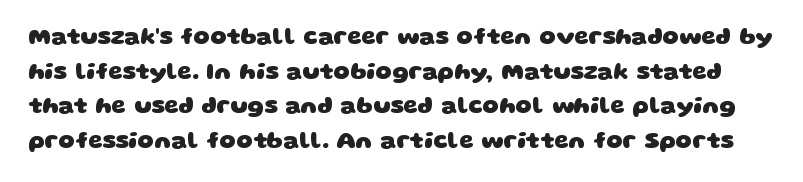
Heft: maximum for text — a bold. Reading down the column, the eye jumps a familiar distance to each next line. Nobody touched the tracking dial on this one. Has an underline been added? It has not.
